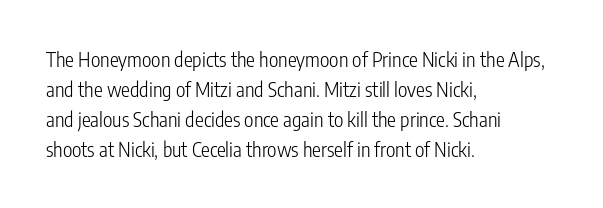
The image shows 20 px text type, upright; set left-aligned, normal line spacing (1.5x), normal letter spacing, not underlined.
